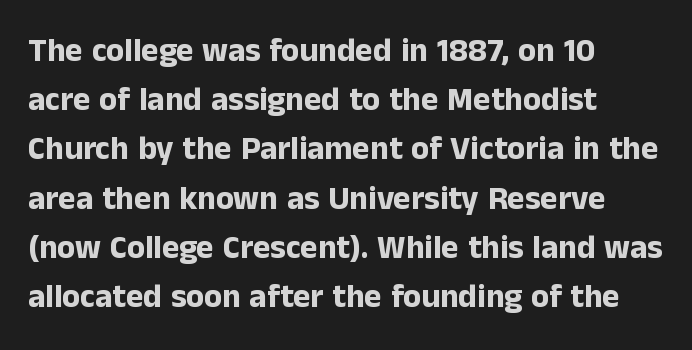
The passage shown is typed in a proportional face where columns would drift. This rendering features lettering with no underline. This sample uses an upright cut, with every glyph sitting square on the baseline. This sample uses a sans-serif face. The lines in this sample share a left origin and differ only in where they stop.
